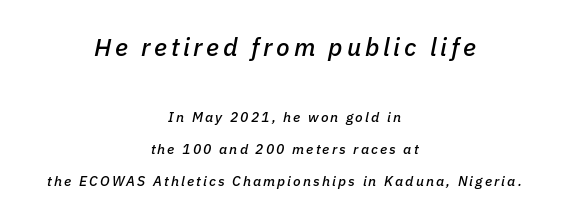
The image shows 25 px text type, italic (leaning right); set centered, loose line spacing (2.28x), not underlined; the first (top) block is 1.79x larger.
